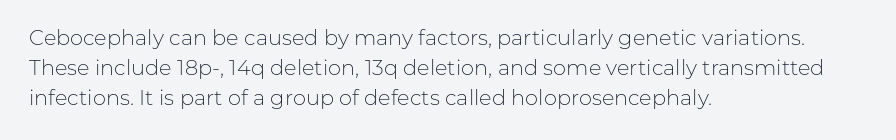
{"italic": "no", "bold": "no", "underline": "no", "align": "left", "line_spacing": "normal", "line_spacing_ratio": 1.43, "letter_spacing": "normal", "letter_spacing_em": 0.0, "glyph_px": 21}
